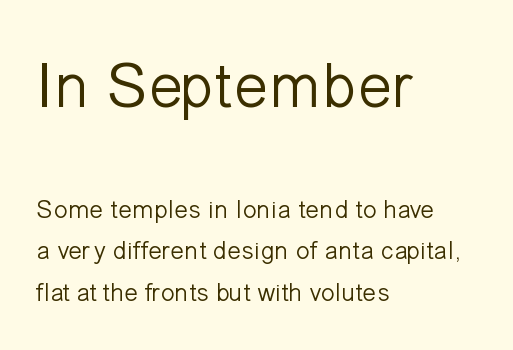
Q: Is the text bold? A: No.
Q: Is the text italic (slanted)? A: No, it is upright.
Q: Is the typeface a serif or a sans-serif typeface? A: Sans-serif.
Q: Is the text underlined? A: No.
Q: How is the paragraph aligned? A: Left-aligned.
Q: Is the spacing between letters normal or unusually wide? A: Normal.
Q: Is the spacing between lines tight, normal or loose? A: Normal.
Q: Which block of text is set in a larger size, the first (top) or the second (bottom)? A: The first (top) one.
Q: Width (condensed, normal, or wide)? A: Normal.
Q: Stroke contrast? A: Low.
Q: x-height? A: Medium.
Q: Monospaced? A: No.
